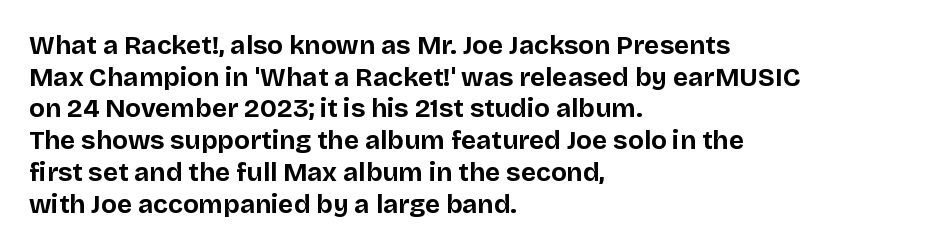
Q: Is the text bold? A: Yes.
Q: Is the text italic (slanted)? A: No, it is upright.
Q: Is the text underlined? A: No.
Q: How is the paragraph aligned? A: Left-aligned.
Q: Is the spacing between letters normal or unusually wide? A: Normal.
